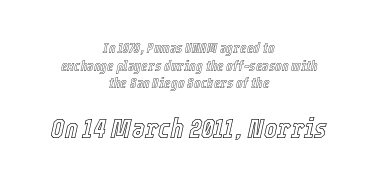
The passage shown begins with its smaller block and ends with its larger one. It's the slanting kind of type. Regular leading. Character widths vary here, with narrow letters taking less room than wide ones.
